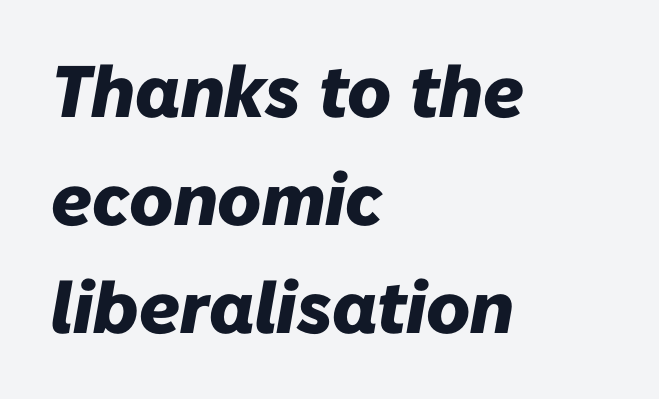
Q: Is the text bold? A: Yes.
Q: Is the text italic (slanted)? A: Yes, it leans right by about 10 degrees.
Q: Is the text underlined? A: No.
Q: How is the paragraph aligned? A: Left-aligned.
Q: Is the spacing between letters normal or unusually wide? A: Normal.
Q: Is the spacing between lines tight, normal or loose? A: Normal.
Q: Width (condensed, normal, or wide)? A: Normal.
Q: Stroke contrast? A: Low.
Q: x-height? A: Medium.
Q: Monospaced? A: No.
